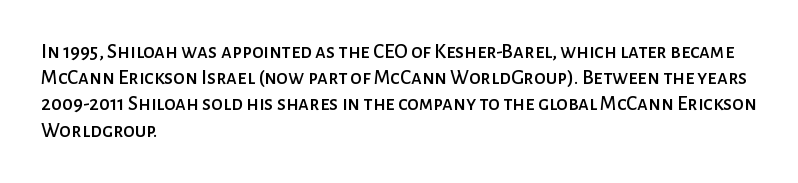
The image shows 21 px text type, upright; set left-aligned, normal line spacing (1.25x), normal letter spacing, not underlined.
